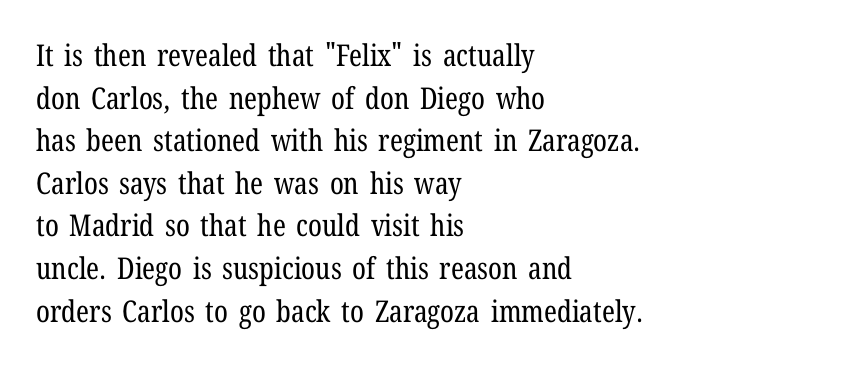
The image shows 30 px regular-weight, condensed serif type, upright; set left-aligned, normal line spacing (1.42x), normal letter spacing, not underlined; low stroke contrast and a medium x-height.
